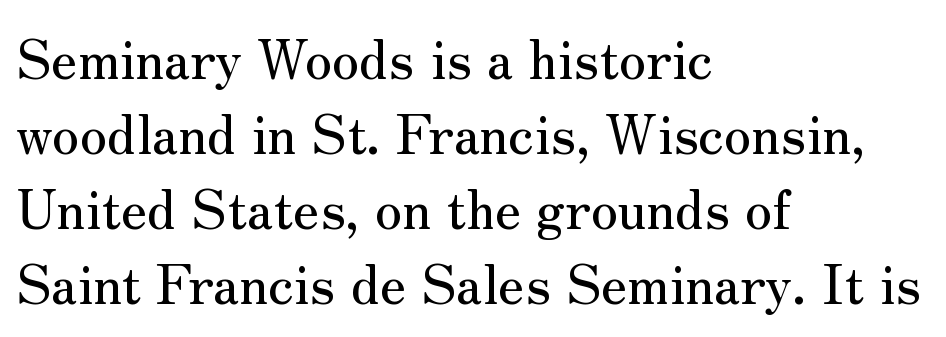
{"serif": "yes", "italic": "no", "width": "normal", "stroke_contrast": "medium", "x_height": "small", "monospaced": "no", "underline": "no", "align": "left", "line_spacing": "normal", "line_spacing_ratio": 1.39, "letter_spacing": "normal", "letter_spacing_em": 0.0, "glyph_px": 54}
